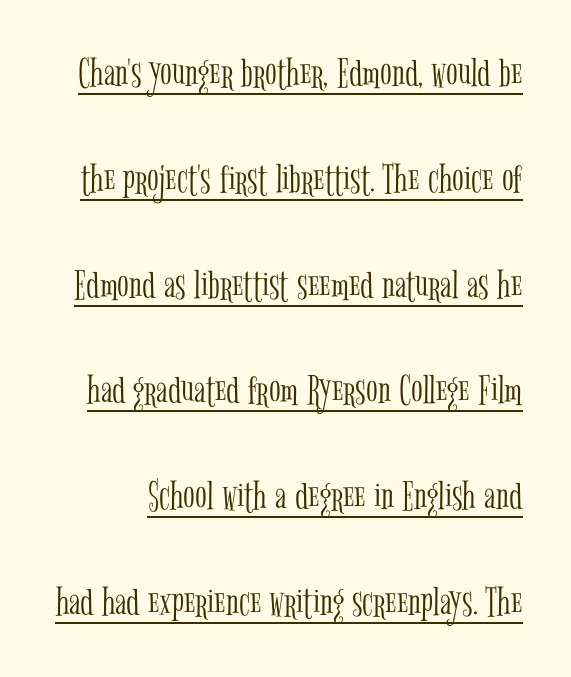
{"serif": "yes", "italic": "no", "bold": "no", "weight": "light", "width": "condensed", "stroke_contrast": "low", "x_height": "medium", "monospaced": "no", "underline": "yes", "line_spacing": "loose", "line_spacing_ratio": 2.46, "letter_spacing": "normal", "letter_spacing_em": 0.0, "glyph_px": 43}
